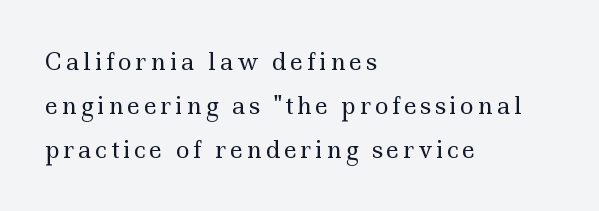
Q: Is the text bold? A: No.
Q: Is the text italic (slanted)? A: No, it is upright.
Q: Is the text underlined? A: No.
Q: How is the paragraph aligned? A: Left-aligned.
Q: Is the spacing between lines tight, normal or loose? A: Loose.
